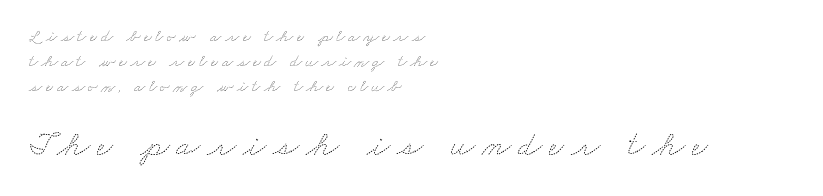
Q: Is the text bold? A: No.
Q: Is the text underlined? A: No.
Q: How is the paragraph aligned? A: Left-aligned.
Q: Is the spacing between letters normal or unusually wide? A: Unusually wide.
Q: Is the spacing between lines tight, normal or loose? A: Normal.
Q: Which block of text is set in a larger size, the first (top) or the second (bottom)? A: The second (bottom) one.
Q: Width (condensed, normal, or wide)? A: Wide.
Q: Stroke contrast? A: Medium.
Q: x-height? A: Small.
Q: Monospaced? A: No.
